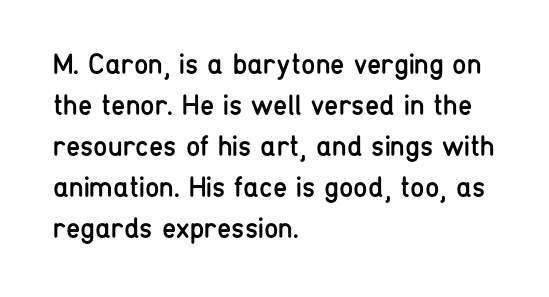
The gap between lines stays unmarked. Posture: vertical. This sample is left-justified, so line endings fall wherever the words run out. A quiet, ordinary-to-light weight characterises the typeface.
